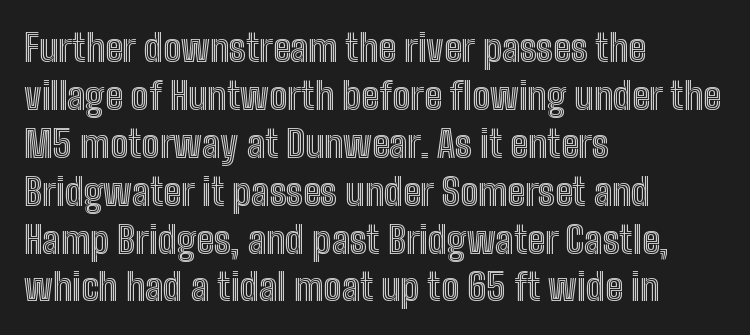
The image shows 38 px condensed type, upright; set left-aligned, normal line spacing (1.26x), normal letter spacing, not underlined; a medium x-height.
